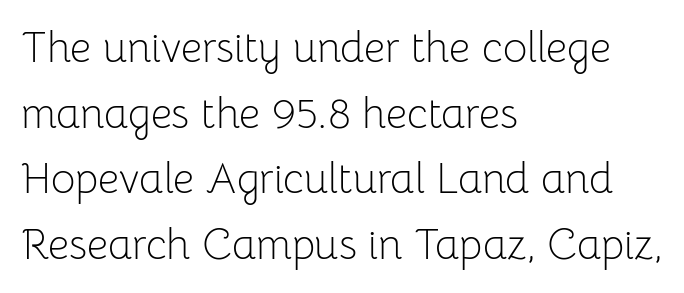
The image shows 42 px light sans-serif type, upright; set left-aligned, normal line spacing (1.56x), normal letter spacing, not underlined; low stroke contrast and a medium x-height.
